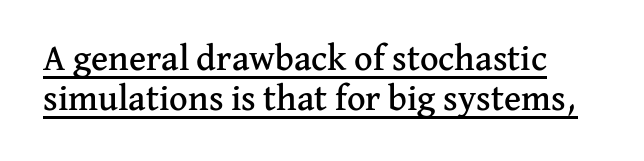
{"serif": "yes", "italic": "no", "width": "normal", "stroke_contrast": "medium", "x_height": "medium", "monospaced": "no", "underline": "yes", "line_spacing": "tight", "line_spacing_ratio": 1.11, "letter_spacing": "normal", "letter_spacing_em": 0.0, "glyph_px": 36}
